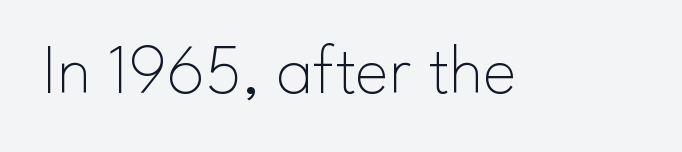
The image shows 71 px thin sans-serif type, upright; set normal letter spacing, not underlined; low stroke contrast and a small x-height.
